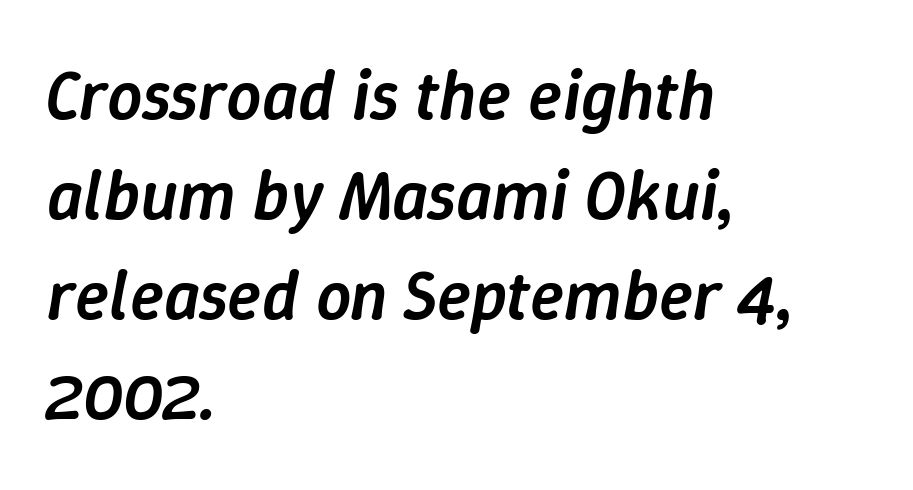
{"italic": "yes", "lean": "right", "slant_degrees": 9, "bold": "semi", "weight": "semibold", "width": "normal", "stroke_contrast": "low", "x_height": "medium", "monospaced": "no", "underline": "no", "align": "left", "line_spacing": "normal", "line_spacing_ratio": 1.43, "letter_spacing": "normal", "letter_spacing_em": 0.0, "glyph_px": 70}
